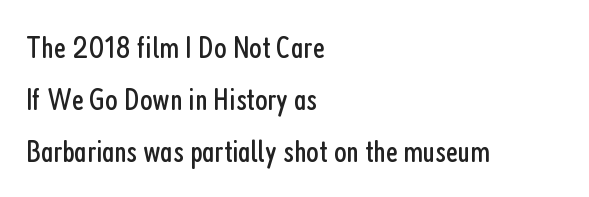
The image shows 32 px regular-weight, condensed sans-serif type, upright; set left-aligned, normal line spacing (1.63x), normal letter spacing, not underlined; low stroke contrast and a medium x-height.
